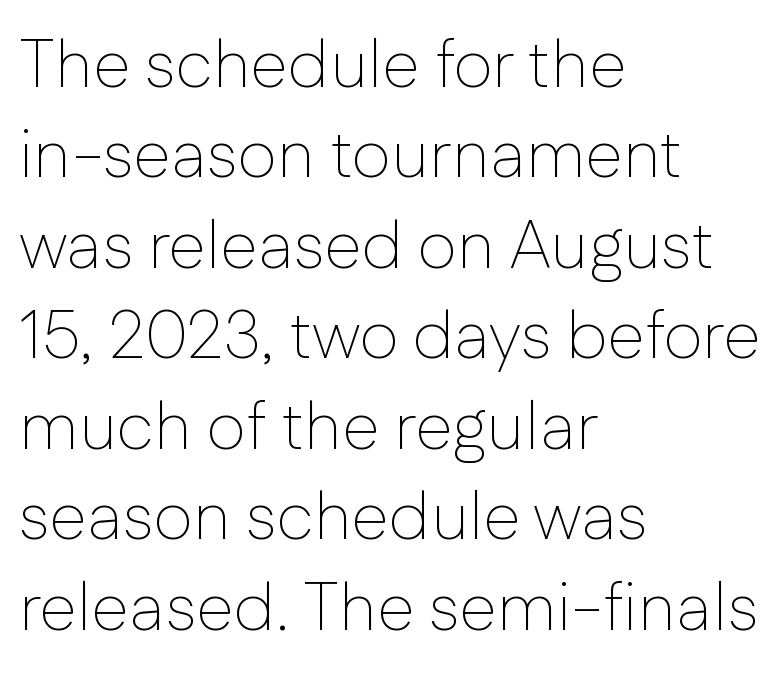
Q: Is the text bold? A: No.
Q: Is the text italic (slanted)? A: No, it is upright.
Q: Is the typeface a serif or a sans-serif typeface? A: Sans-serif.
Q: Is the text underlined? A: No.
Q: How is the paragraph aligned? A: Left-aligned.
Q: Is the spacing between letters normal or unusually wide? A: Normal.
Q: Is the spacing between lines tight, normal or loose? A: Normal.
Q: Width (condensed, normal, or wide)? A: Normal.
Q: Stroke contrast? A: Low.
Q: x-height? A: Medium.
Q: Monospaced? A: No.
